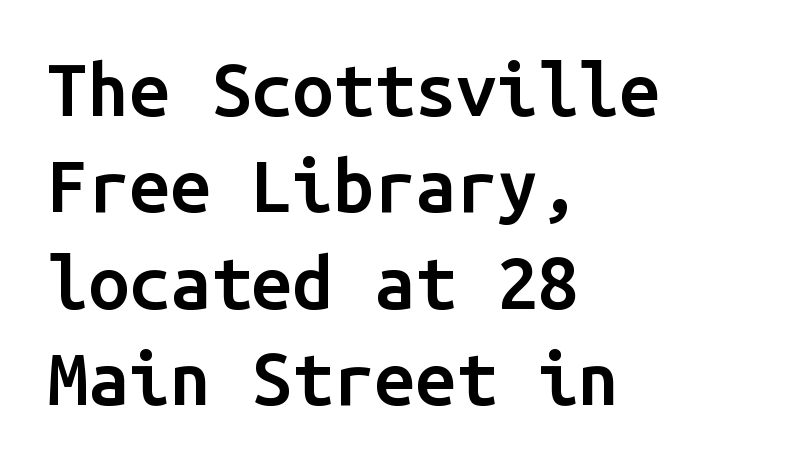
Q: Is the text bold? A: Semi-bold.
Q: Is the text italic (slanted)? A: No, it is upright.
Q: Is the typeface a serif or a sans-serif typeface? A: Sans-serif.
Q: Is the text underlined? A: No.
Q: How is the paragraph aligned? A: Left-aligned.
Q: Is the spacing between letters normal or unusually wide? A: Normal.
Q: Is the spacing between lines tight, normal or loose? A: Normal.
Q: Width (condensed, normal, or wide)? A: Normal.
Q: Stroke contrast? A: Low.
Q: x-height? A: Medium.
Q: Monospaced? A: Yes.
